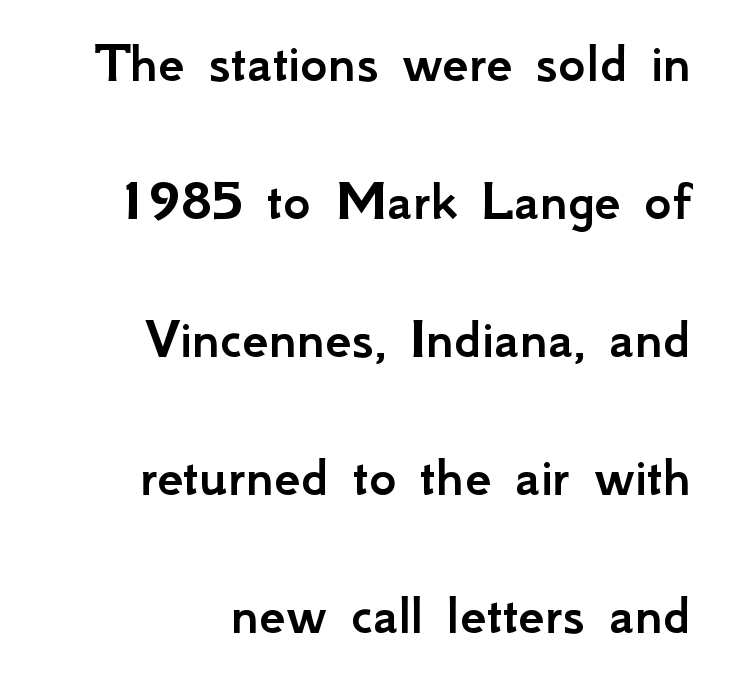
{"serif": "no", "italic": "no", "width": "normal", "stroke_contrast": "low", "x_height": "small", "monospaced": "no", "underline": "no", "align": "right", "line_spacing": "loose", "line_spacing_ratio": 2.34, "letter_spacing": "normal", "letter_spacing_em": 0.0, "glyph_px": 59}
